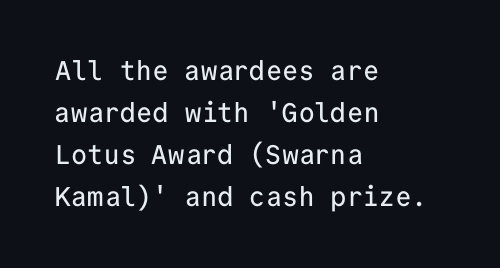
{"italic": "no", "underline": "no", "align": "left", "line_spacing": "normal", "line_spacing_ratio": 1.56, "letter_spacing": "normal", "letter_spacing_em": 0.0, "glyph_px": 27}
